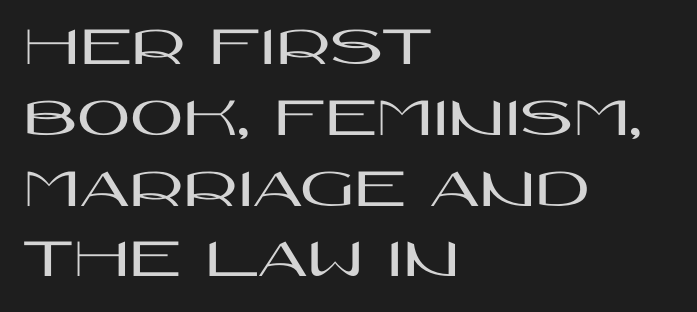
The image shows 58 px wide sans-serif type, upright; set left-aligned, line spacing 1.22x, normal letter spacing, not underlined; high stroke contrast and a large x-height.
